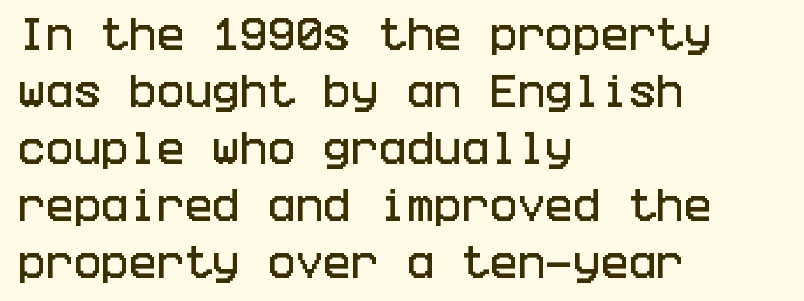
Q: Is the text italic (slanted)? A: No, it is upright.
Q: Is the typeface a serif or a sans-serif typeface? A: Sans-serif.
Q: Is the text underlined? A: No.
Q: How is the paragraph aligned? A: Left-aligned.
Q: Is the spacing between letters normal or unusually wide? A: Normal.
Q: Is the spacing between lines tight, normal or loose? A: Normal.
Q: Width (condensed, normal, or wide)? A: Condensed.
Q: Stroke contrast? A: Low.
Q: x-height? A: Large.
